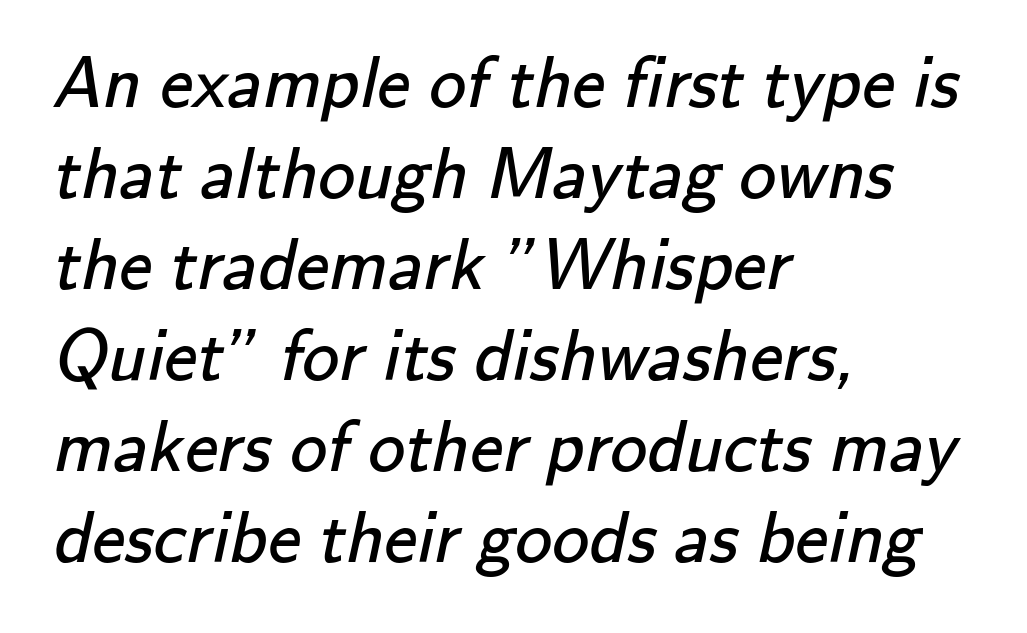
The passage shown is typed in a proportional face where columns would drift. Stroke terminals: plain, sans-serif. Students, note that the glyphs here touch the page at normal intervals. The passage shown is not bold in any degree. Unmarked baselines from the first word to the last. These lines are set flush left with a ragged right edge.
